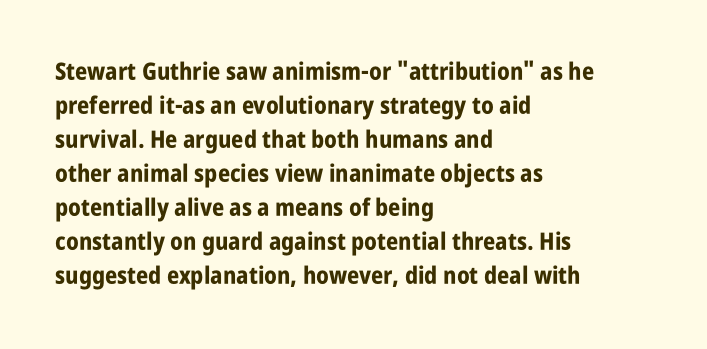
The image shows 24 px bold type, upright; set left-aligned, normal line spacing (1.42x), normal letter spacing, not underlined.
